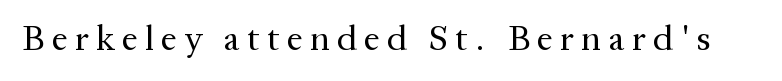
Q: Is the text bold? A: No.
Q: Is the text italic (slanted)? A: No, it is upright.
Q: Is the typeface a serif or a sans-serif typeface? A: Serif.
Q: Is the text underlined? A: No.
Q: Is the spacing between letters normal or unusually wide? A: Unusually wide.
Q: Width (condensed, normal, or wide)? A: Normal.
Q: Stroke contrast? A: Medium.
Q: x-height? A: Medium.
Q: Monospaced? A: No.
